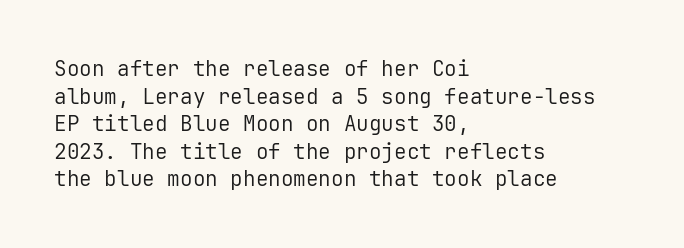
Q: Is the text bold? A: No.
Q: Is the text italic (slanted)? A: No, it is upright.
Q: Is the text underlined? A: No.
Q: How is the paragraph aligned? A: Left-aligned.
Q: Is the spacing between letters normal or unusually wide? A: Normal.
Q: Is the spacing between lines tight, normal or loose? A: Normal.
